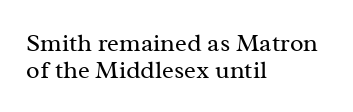
Characters remain perfectly vertical along every line. Casual observation: everything's shoved over to the left. The weight tops out at a normal text grade. Descender tails drop into unmarked territory. The leading is snug, giving the passage a crowded texture.
